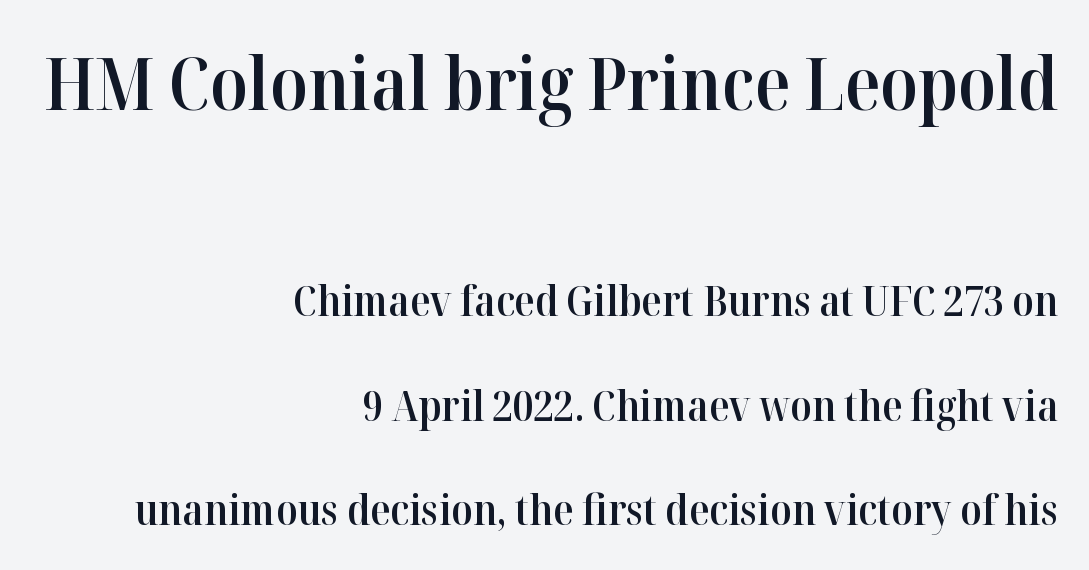
{"serif": "yes", "italic": "no", "bold": "semi", "weight": "semibold", "width": "normal", "stroke_contrast": "high", "x_height": "medium", "monospaced": "no", "underline": "no", "align": "right", "line_spacing": "loose", "line_spacing_ratio": 2.49, "letter_spacing": "normal", "letter_spacing_em": 0.0, "larger_block": "first", "size_ratio": 1.74, "glyph_px": 73}
